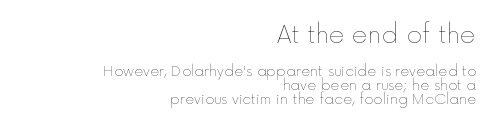
The image shows 24 px text type, upright; set right-aligned, tight line spacing (0.99x), normal letter spacing, not underlined; the first (top) block is 1.71x larger.
